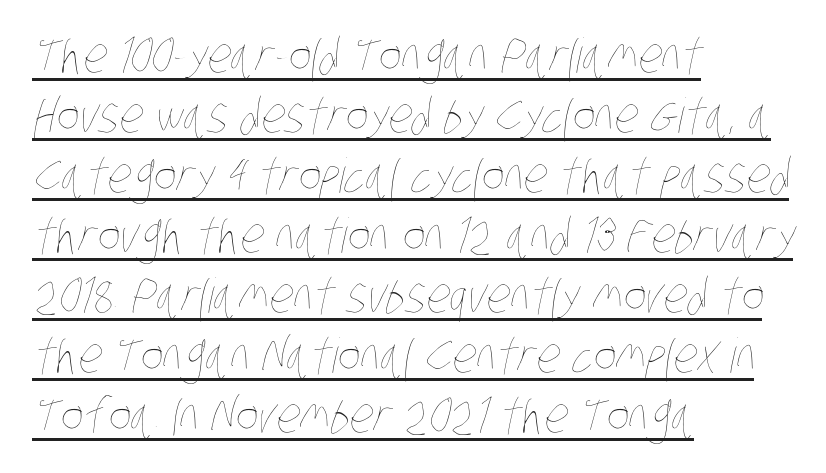
{"bold": "no", "weight": "thin", "width": "condensed", "stroke_contrast": "low", "x_height": "large", "monospaced": "no", "underline": "yes", "align": "left", "line_spacing": "normal", "line_spacing_ratio": 1.25, "letter_spacing": "normal", "letter_spacing_em": 0.0, "glyph_px": 48}
